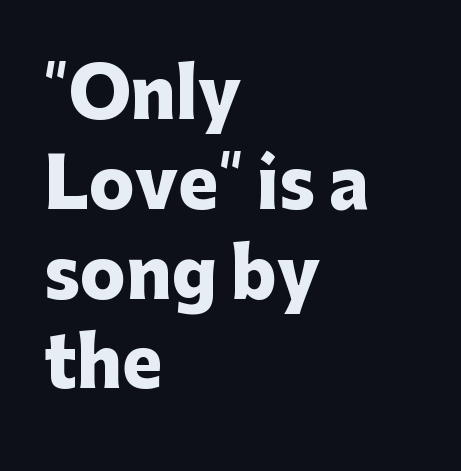
A typesetter would call this proportional, since set widths differ per character. This block has exactly the height ordinary leading produces. Ascenders rise straight up at ninety degrees. The glyphs are unaccompanied by any horizontal stroke below them. The face used here has the dense, thick strokes of a bold. The rendering keeps characters at their native spacing.
